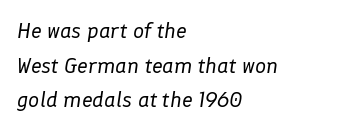
{"italic": "yes", "lean": "right", "slant_degrees": 8, "bold": "no", "underline": "no", "align": "left", "line_spacing": "normal", "line_spacing_ratio": 1.57, "letter_spacing": "normal", "letter_spacing_em": 0.0, "glyph_px": 22}
